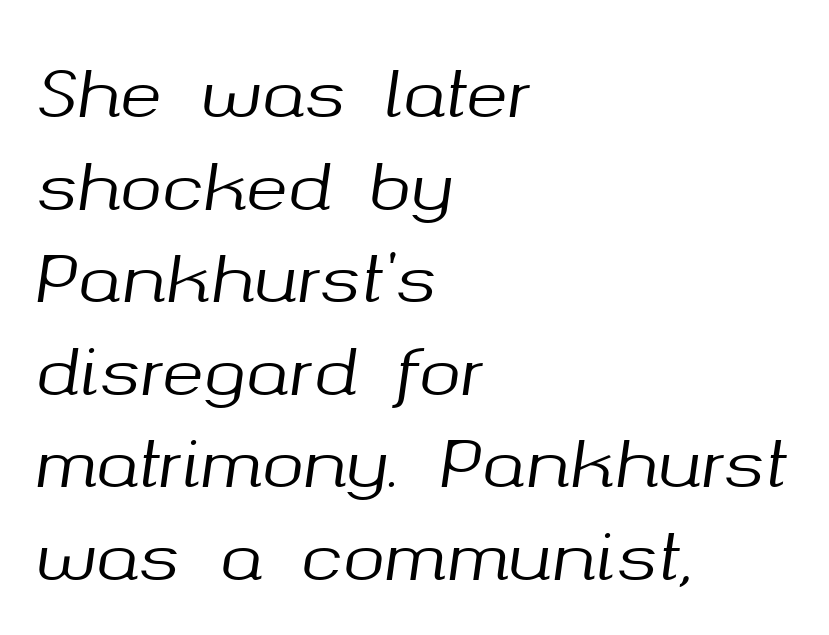
Q: Is the text italic (slanted)? A: Yes, it leans right by about 8 degrees.
Q: Is the text underlined? A: No.
Q: How is the paragraph aligned? A: Left-aligned.
Q: Is the spacing between letters normal or unusually wide? A: Normal.
Q: Is the spacing between lines tight, normal or loose? A: Normal.
Q: Width (condensed, normal, or wide)? A: Normal.
Q: Stroke contrast? A: Medium.
Q: x-height? A: Medium.
Q: Monospaced? A: No.
